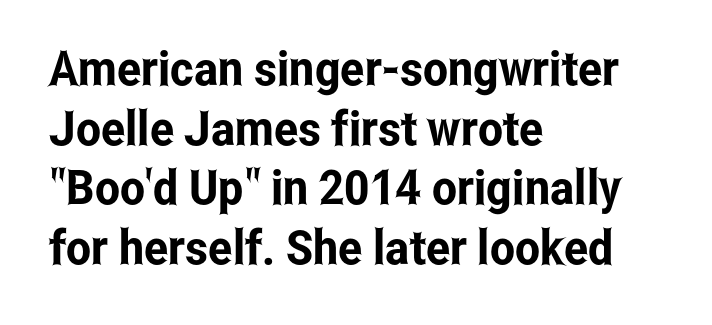
Q: Is the text italic (slanted)? A: No, it is upright.
Q: Is the typeface a serif or a sans-serif typeface? A: Sans-serif.
Q: Is the text underlined? A: No.
Q: How is the paragraph aligned? A: Left-aligned.
Q: Is the spacing between letters normal or unusually wide? A: Normal.
Q: Width (condensed, normal, or wide)? A: Condensed.
Q: Stroke contrast? A: Low.
Q: x-height? A: Medium.
Q: Monospaced? A: No.
